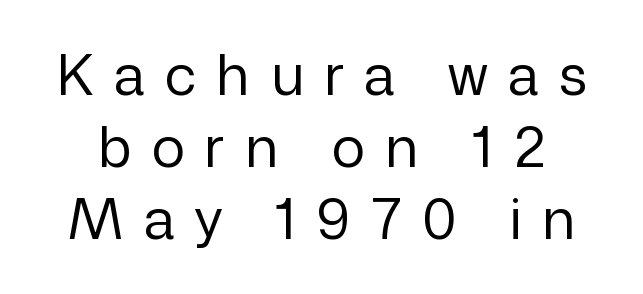
Q: Is the text bold? A: No.
Q: Is the text italic (slanted)? A: No, it is upright.
Q: Is the typeface a serif or a sans-serif typeface? A: Sans-serif.
Q: Is the text underlined? A: No.
Q: Is the spacing between letters normal or unusually wide? A: Unusually wide.
Q: Is the spacing between lines tight, normal or loose? A: Normal.
Q: Width (condensed, normal, or wide)? A: Normal.
Q: Stroke contrast? A: Low.
Q: x-height? A: Medium.
Q: Monospaced? A: No.
